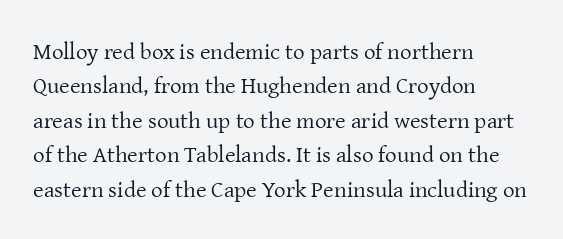
{"italic": "no", "bold": "no", "underline": "no", "align": "left", "line_spacing": "normal", "line_spacing_ratio": 1.5, "letter_spacing": "normal", "letter_spacing_em": 0.0, "glyph_px": 23}
